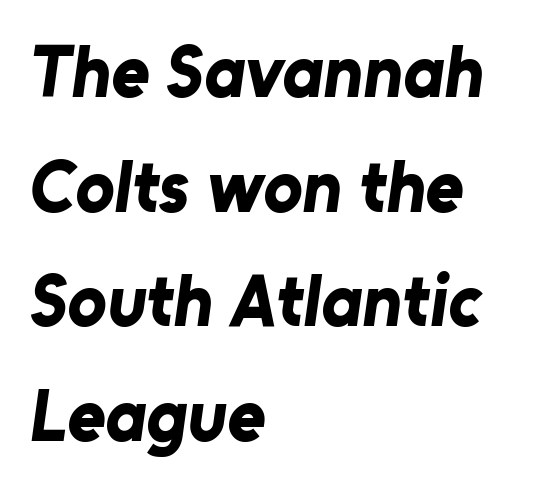
{"serif": "no", "bold": "yes", "weight": "bold", "width": "normal", "stroke_contrast": "low", "x_height": "medium", "monospaced": "no", "underline": "no", "align": "left", "line_spacing": "normal", "line_spacing_ratio": 1.57, "letter_spacing": "normal", "letter_spacing_em": 0.0, "glyph_px": 73}
